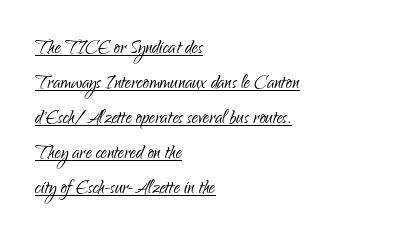
This sample uses plain, unmodified letter spacing. The block of text has a typical density, with ordinary space between rows. The face used here appears with an underline applied. Line starts are locked; line ends wander. No heavy texture on the line: the type isn't bold.
